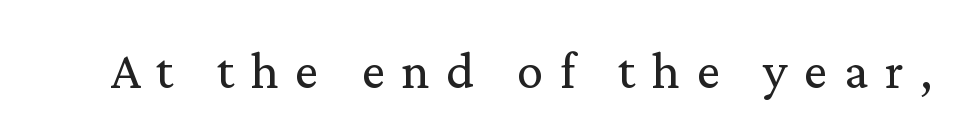
{"serif": "yes", "italic": "no", "bold": "no", "weight": "regular", "width": "normal", "stroke_contrast": "medium", "x_height": "medium", "monospaced": "no", "underline": "no", "letter_spacing": "wide", "letter_spacing_em": 0.31, "glyph_px": 53}
